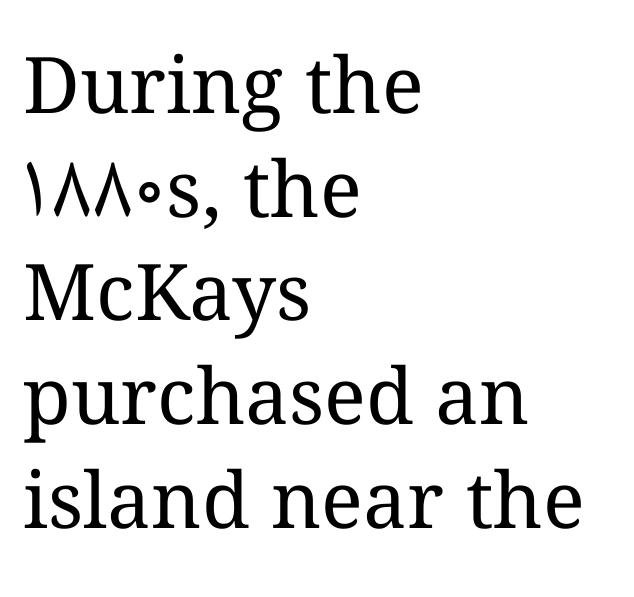
Q: Is the text bold? A: No.
Q: Is the text italic (slanted)? A: No, it is upright.
Q: Is the text underlined? A: No.
Q: How is the paragraph aligned? A: Left-aligned.
Q: Is the spacing between letters normal or unusually wide? A: Normal.
Q: Is the spacing between lines tight, normal or loose? A: Normal.
Q: Width (condensed, normal, or wide)? A: Normal.
Q: Stroke contrast? A: Medium.
Q: x-height? A: Medium.
Q: Monospaced? A: No.
